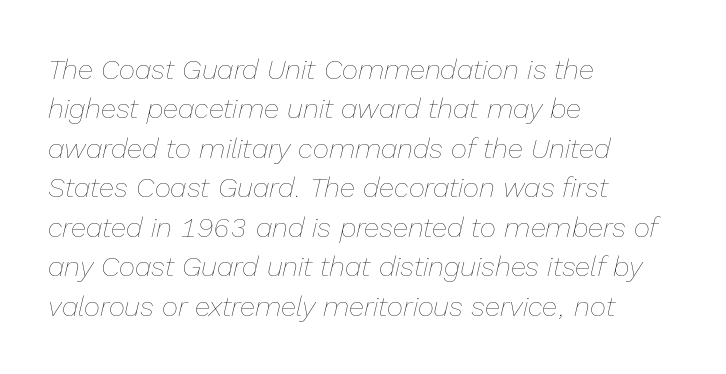
{"italic": "yes", "lean": "right", "slant_degrees": 13, "bold": "no", "weight": "thin", "width": "normal", "stroke_contrast": "low", "x_height": "medium", "monospaced": "no", "underline": "no", "align": "left", "line_spacing": "normal", "line_spacing_ratio": 1.41, "letter_spacing": "normal", "letter_spacing_em": 0.0, "glyph_px": 28}
